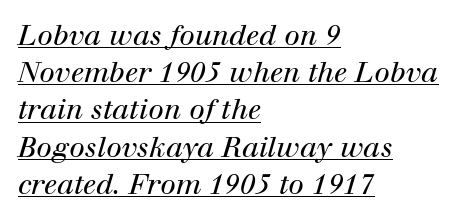
The image shows 28 px regular-weight serif type, italic (leaning right); set left-aligned, normal line spacing (1.33x), normal letter spacing, underlined; high stroke contrast and a medium x-height.
